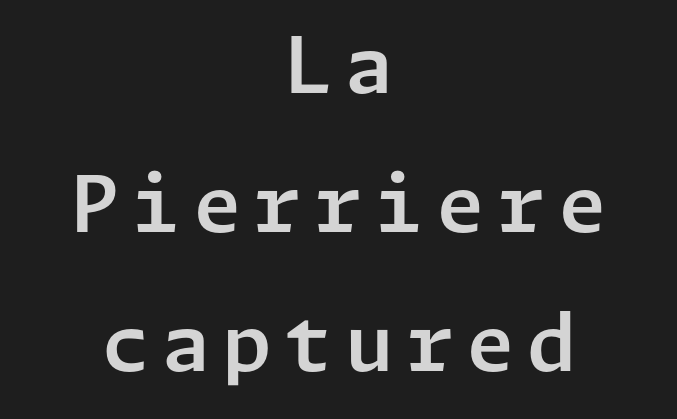
The image shows 78 px sans-serif type, upright; set centered, line spacing 1.78x, not underlined; low stroke contrast and a medium x-height.
